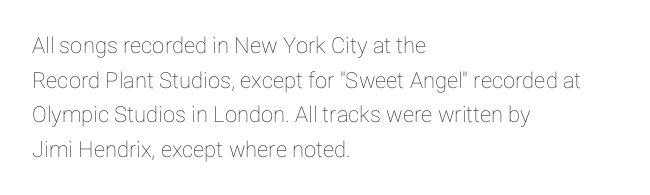
The setting favours the left margin, as ordinary paragraphs usually do. The letters stand straight up with perfectly vertical stems. Baseline-to-baseline distance is the conventional proportion of letter height. Beneath every word, the page is bare. Is the letter spacing exaggerated? No — it looks like the ordinary default.
